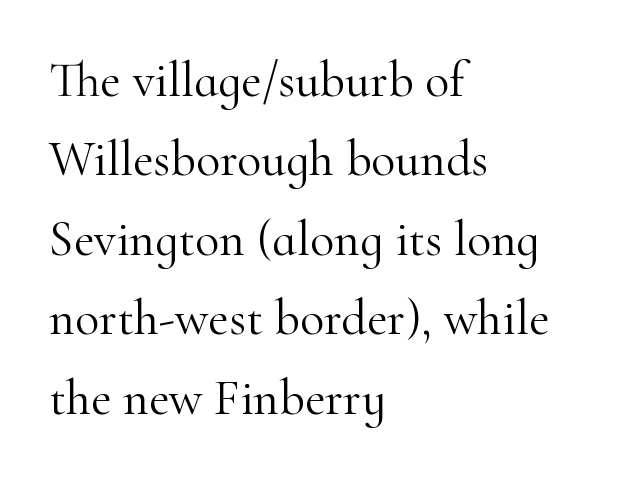
The rendering uses a moderate line-height, typical for paragraphs. Note: serifs present on the glyphs. You could call the tracking neutral — neither tight nor loose. Heft: none added — not bold.
